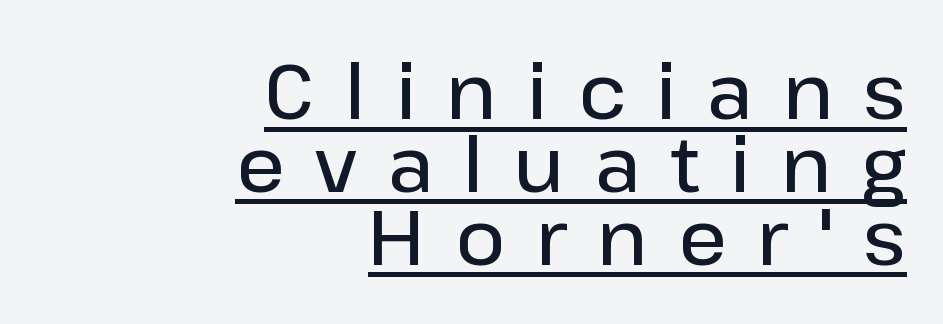
Compared with an ordinary text face, these strokes are moderately heavier — a semibold. Posture: straight, roman, zero tilt. Each letter keeps its own natural width here, so spacing adapts to shape. Students, note that the glyphs here are deliberately spaced far apart.
